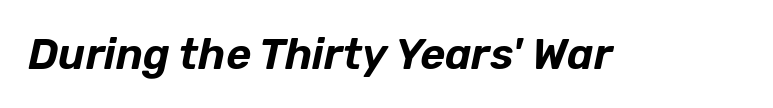
The text carries the slant typical of an italic or oblique font. A clean baseline with only descenders dipping below it. This sample has the flowing, uneven cadence of proportional lettering. This sample uses plain, unmodified letter spacing.
